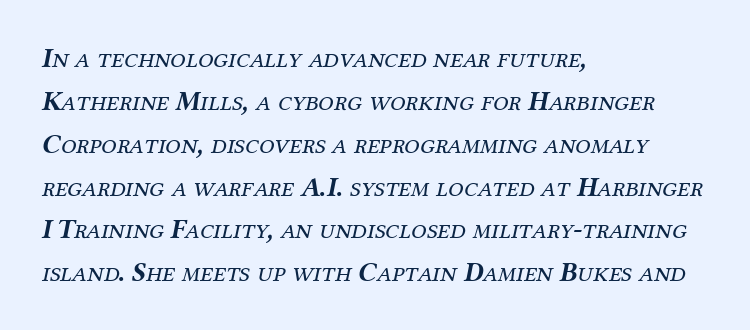
Plain, unruled lines of type. The face used here has a pronounced slope to its letters. Line beginnings align vertically; line endings do not. Successive baselines arrive at the customary interval.
